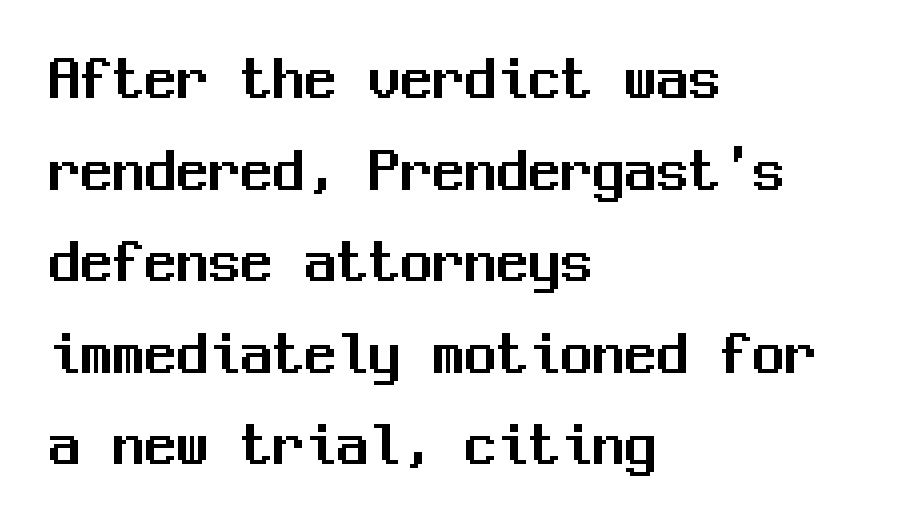
Fixed-width glyphs throughout — classic coding-font behaviour. The specimen reads as upright at a glance. Beneath every word, the page is bare. Leading: standard.
